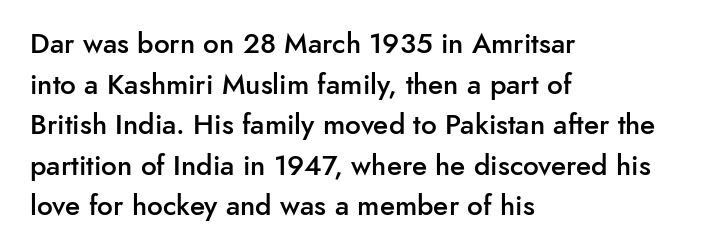
The image shows 28 px semibold sans-serif type, upright; set left-aligned, normal line spacing (1.45x), normal letter spacing, not underlined; low stroke contrast and a small x-height.
